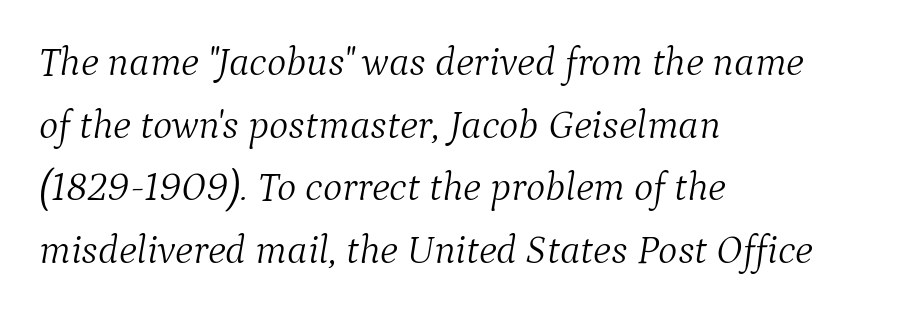
Q: Is the text bold? A: No.
Q: Is the text italic (slanted)? A: Yes, it leans right by about 9 degrees.
Q: Is the typeface a serif or a sans-serif typeface? A: Serif.
Q: Is the text underlined? A: No.
Q: How is the paragraph aligned? A: Left-aligned.
Q: Is the spacing between letters normal or unusually wide? A: Normal.
Q: Is the spacing between lines tight, normal or loose? A: Normal.
Q: Width (condensed, normal, or wide)? A: Normal.
Q: Stroke contrast? A: Medium.
Q: x-height? A: Medium.
Q: Monospaced? A: No.
